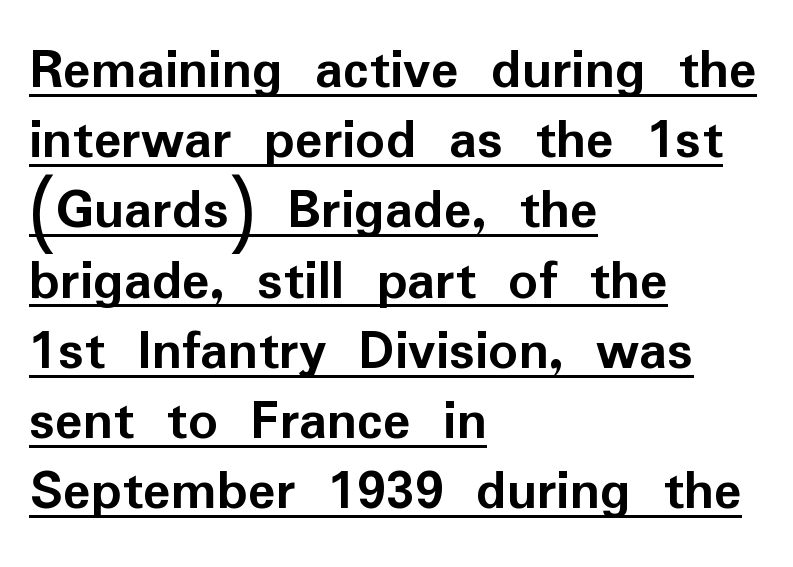
{"serif": "no", "italic": "no", "bold": "yes", "weight": "semibold", "width": "normal", "stroke_contrast": "low", "x_height": "medium", "monospaced": "no", "underline": "yes", "align": "left", "line_spacing_ratio": 1.21, "letter_spacing": "normal", "letter_spacing_em": 0.0, "glyph_px": 58}
